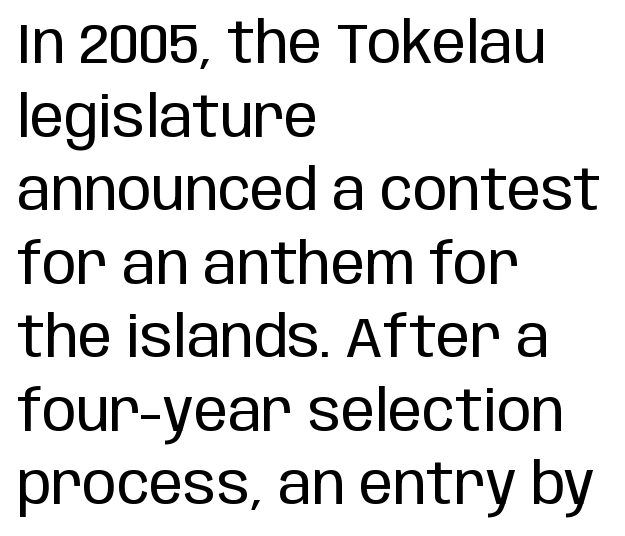
The image shows 57 px regular-weight, condensed sans-serif type, upright; set left-aligned, normal line spacing (1.29x), normal letter spacing, not underlined; low stroke contrast and a large x-height.
